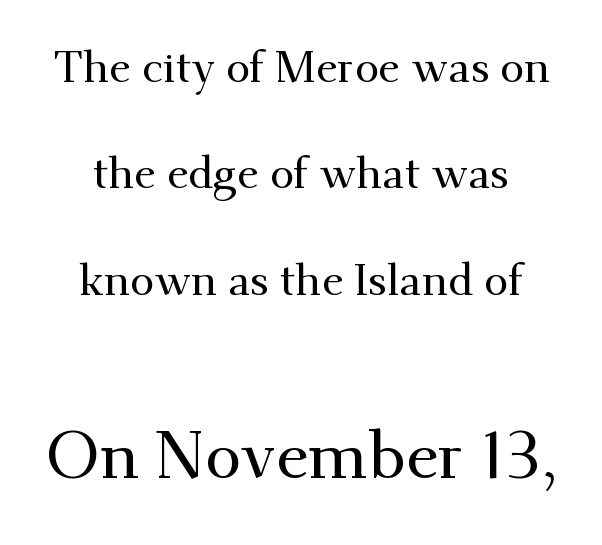
Q: Is the text italic (slanted)? A: No, it is upright.
Q: Is the typeface a serif or a sans-serif typeface? A: Serif.
Q: Is the text underlined? A: No.
Q: How is the paragraph aligned? A: Centered.
Q: Is the spacing between letters normal or unusually wide? A: Normal.
Q: Is the spacing between lines tight, normal or loose? A: Loose.
Q: Which block of text is set in a larger size, the first (top) or the second (bottom)? A: The second (bottom) one.
Q: Width (condensed, normal, or wide)? A: Normal.
Q: Stroke contrast? A: Medium.
Q: x-height? A: Small.
Q: Monospaced? A: No.
